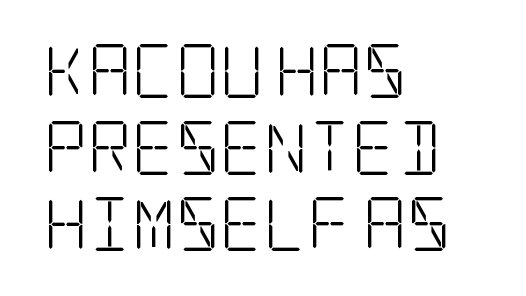
In terms of letterform style, serifs are clearly present. The letters stand straight up with perfectly vertical stems. Tracking here is standard; glyphs follow each other at the usual distance. The gap between lines stays unmarked. This sample is left-justified, so line endings fall wherever the words run out.
